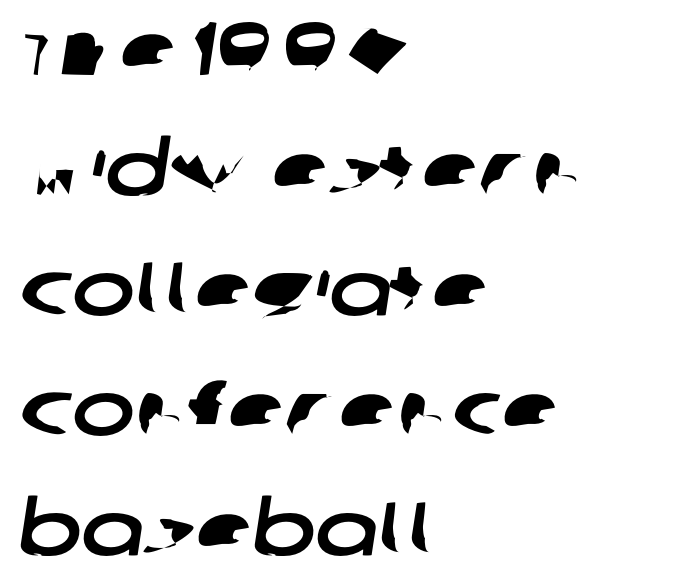
Q: Is the typeface a serif or a sans-serif typeface? A: Sans-serif.
Q: Is the text underlined? A: No.
Q: How is the paragraph aligned? A: Left-aligned.
Q: Is the spacing between letters normal or unusually wide? A: Normal.
Q: Is the spacing between lines tight, normal or loose? A: Normal.
Q: Width (condensed, normal, or wide)? A: Wide.
Q: Stroke contrast? A: Low.
Q: x-height? A: Large.
Q: Monospaced? A: No.
